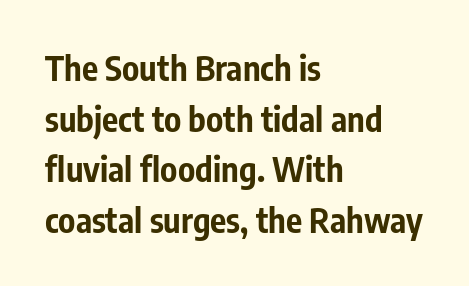
The image shows 34 px bold, condensed sans-serif type, upright; set left-aligned, normal line spacing (1.49x), normal letter spacing, not underlined; low stroke contrast and a medium x-height.
